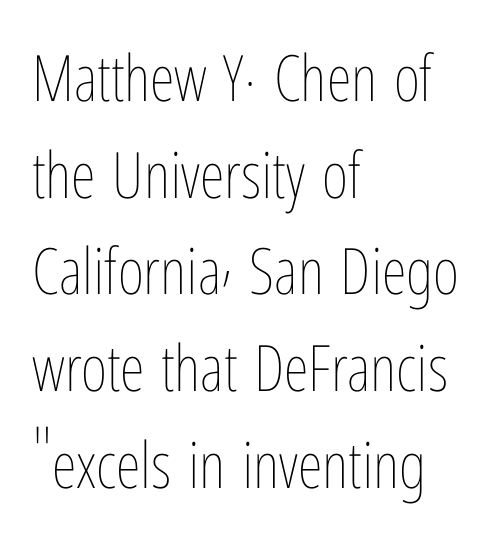
Leading: standard. Spacing verdict: proportional, widths tailored to each character. The line texture is even and compact thanks to regular tracking. Words float on clear page, feet unadorned. Typeset ragged right — the left edge is the straight one.
